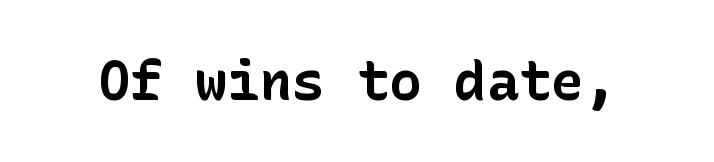
Q: Is the text bold? A: Yes.
Q: Is the text italic (slanted)? A: No, it is upright.
Q: Is the typeface a serif or a sans-serif typeface? A: Sans-serif.
Q: Is the text underlined? A: No.
Q: Is the spacing between letters normal or unusually wide? A: Normal.
Q: Width (condensed, normal, or wide)? A: Normal.
Q: Stroke contrast? A: Low.
Q: x-height? A: Medium.
